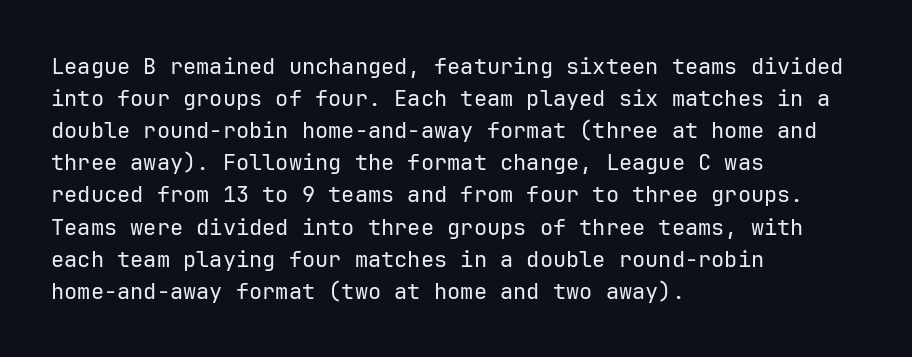
Q: Is the text bold? A: No.
Q: Is the text italic (slanted)? A: No, it is upright.
Q: Is the text underlined? A: No.
Q: How is the paragraph aligned? A: Left-aligned.
Q: Is the spacing between letters normal or unusually wide? A: Normal.
Q: Is the spacing between lines tight, normal or loose? A: Normal.
